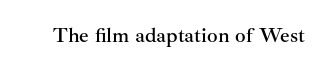
{"italic": "no", "underline": "no", "letter_spacing": "normal", "letter_spacing_em": 0.0, "glyph_px": 21}
